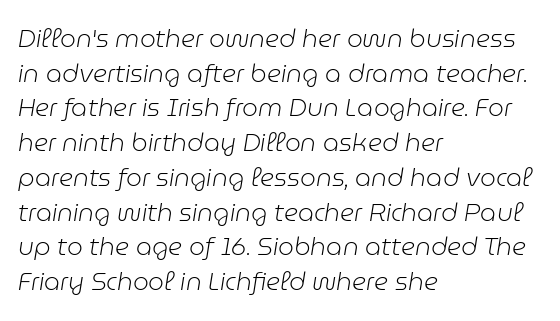
{"italic": "yes", "lean": "right", "slant_degrees": 9, "bold": "no", "underline": "no", "align": "left", "line_spacing": "normal", "line_spacing_ratio": 1.39, "letter_spacing": "normal", "letter_spacing_em": 0.0, "glyph_px": 25}
